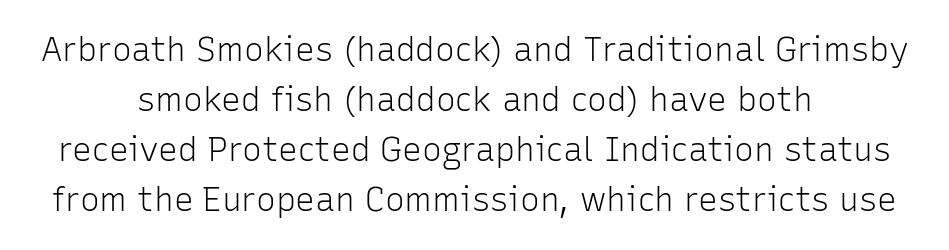
{"serif": "no", "italic": "no", "bold": "no", "weight": "light", "width": "normal", "stroke_contrast": "low", "x_height": "medium", "monospaced": "no", "underline": "no", "align": "center", "line_spacing": "normal", "line_spacing_ratio": 1.52, "letter_spacing": "normal", "letter_spacing_em": 0.0, "glyph_px": 33}
